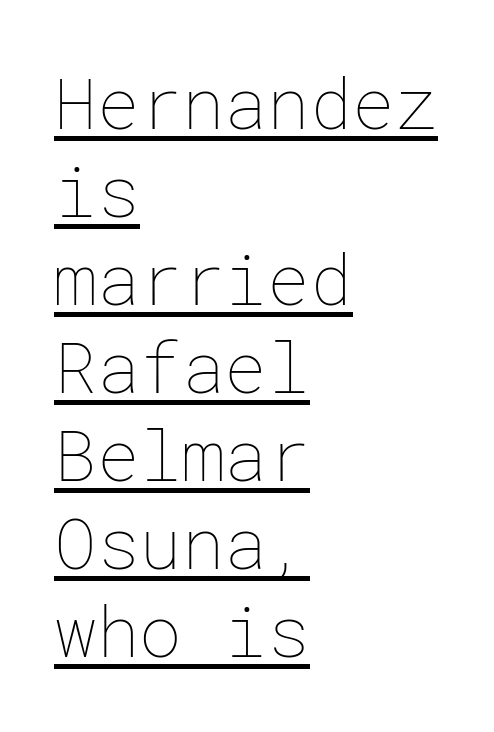
{"italic": "no", "bold": "no", "weight": "thin", "width": "normal", "stroke_contrast": "low", "x_height": "medium", "underline": "yes", "align": "left", "line_spacing_ratio": 1.24, "letter_spacing": "normal", "letter_spacing_em": 0.0, "glyph_px": 71}
